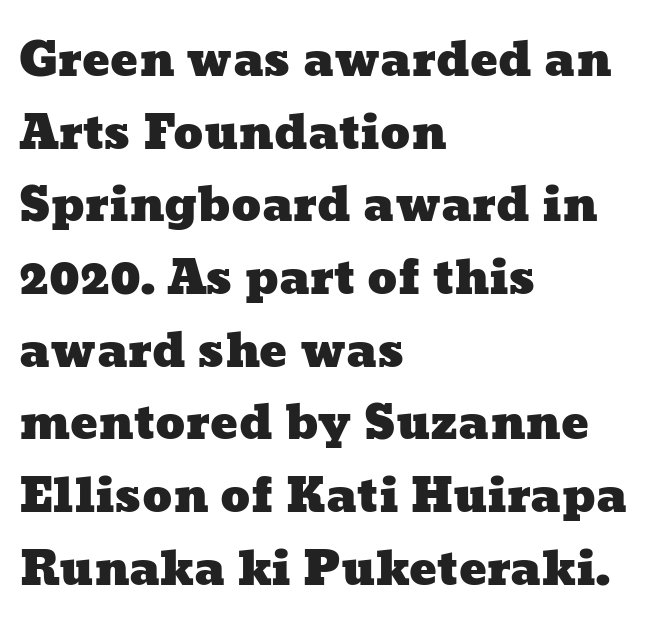
{"width": "wide", "stroke_contrast": "low", "x_height": "medium", "monospaced": "no", "underline": "no", "align": "left", "line_spacing": "normal", "line_spacing_ratio": 1.58, "letter_spacing": "normal", "letter_spacing_em": 0.0, "glyph_px": 46}
